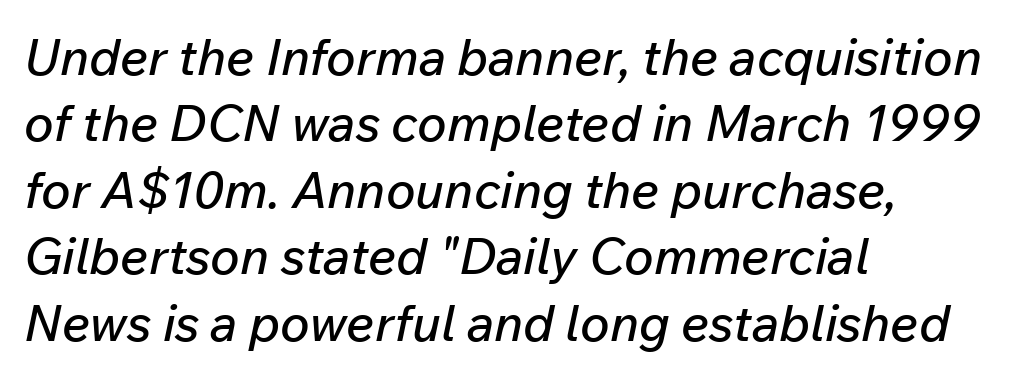
Q: Is the text italic (slanted)? A: Yes, it leans right by about 12 degrees.
Q: Is the text underlined? A: No.
Q: How is the paragraph aligned? A: Left-aligned.
Q: Is the spacing between letters normal or unusually wide? A: Normal.
Q: Is the spacing between lines tight, normal or loose? A: Normal.
Q: Width (condensed, normal, or wide)? A: Normal.
Q: Stroke contrast? A: Low.
Q: x-height? A: Medium.
Q: Monospaced? A: No.
